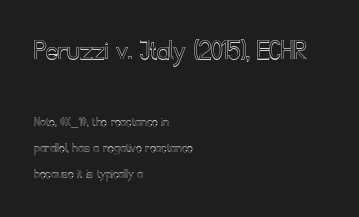
Q: Is the text italic (slanted)? A: No, it is upright.
Q: Is the text underlined? A: No.
Q: How is the paragraph aligned? A: Left-aligned.
Q: Is the spacing between letters normal or unusually wide? A: Normal.
Q: Which block of text is set in a larger size, the first (top) or the second (bottom)? A: The first (top) one.
Q: Width (condensed, normal, or wide)? A: Normal.
Q: x-height? A: Small.
Q: Monospaced? A: No.
